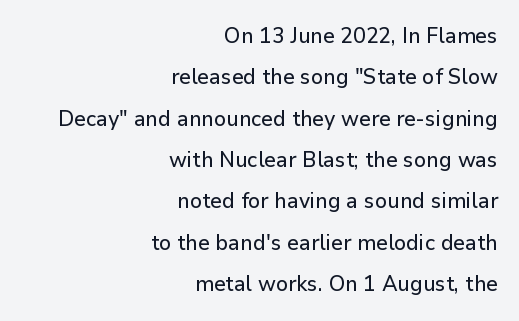
Q: Is the text italic (slanted)? A: No, it is upright.
Q: Is the text underlined? A: No.
Q: How is the paragraph aligned? A: Right-aligned.
Q: Is the spacing between letters normal or unusually wide? A: Normal.
Q: Is the spacing between lines tight, normal or loose? A: Loose.
